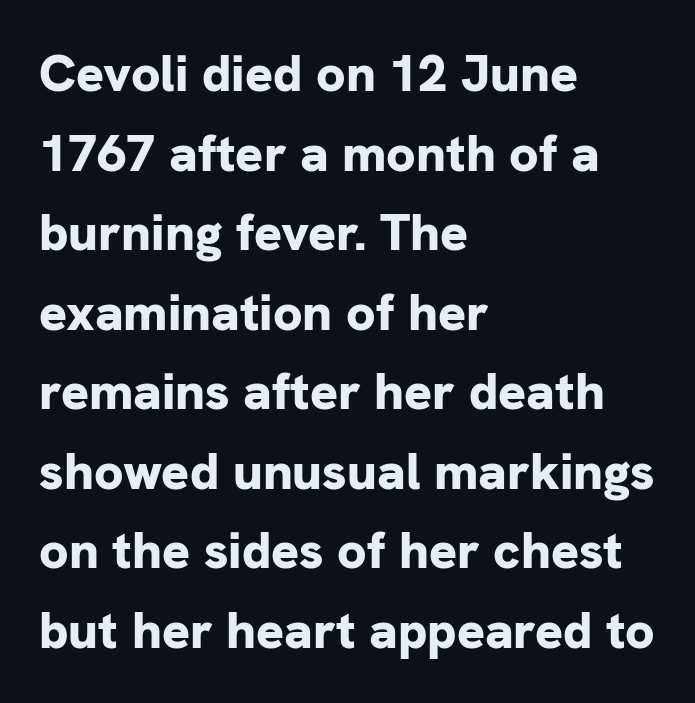
The image shows 52 px bold sans-serif type, upright; set left-aligned, normal line spacing (1.53x), normal letter spacing, not underlined; low stroke contrast and a medium x-height.
